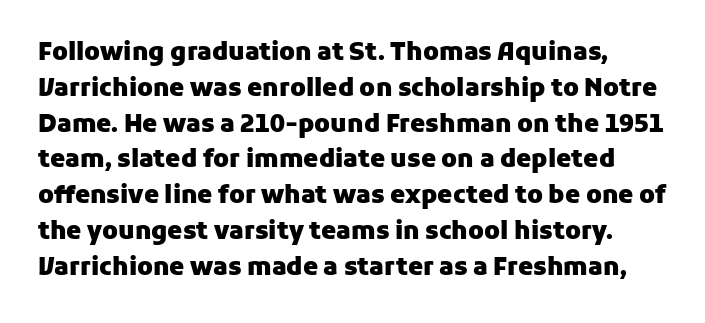
The letters stand upright; this is a roman face. A normal amount of white space separates one row of letters from the next. Typographic density is high because the face is bold. Spacing between characters is what you'd get straight out of the box. Unmarked baselines from the first word to the last.
